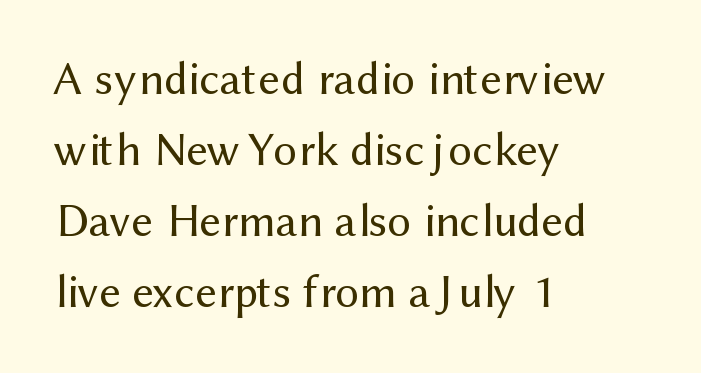
{"serif": "no", "italic": "no", "bold": "no", "weight": "regular", "width": "normal", "stroke_contrast": "medium", "x_height": "medium", "monospaced": "no", "underline": "no", "align": "left", "line_spacing": "normal", "line_spacing_ratio": 1.51, "letter_spacing": "normal", "letter_spacing_em": 0.0, "glyph_px": 47}
